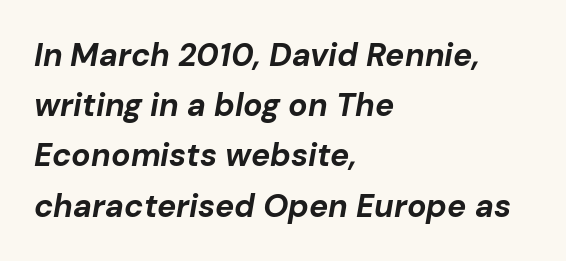
The image shows 32 px bold type, italic (leaning right); set left-aligned, normal line spacing (1.57x), normal letter spacing, not underlined; low stroke contrast and a medium x-height.
